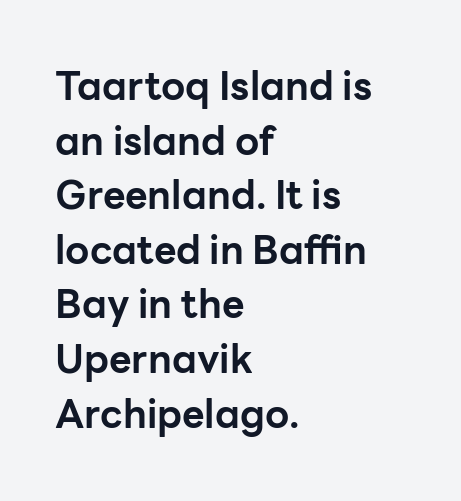
The face used here is proportionally spaced, like ordinary book or web type. The ragged edge is on the right, which tells us the setting is flush left. The rendering uses a moderate line-height, typical for paragraphs. Note: no serifs on the glyphs.
